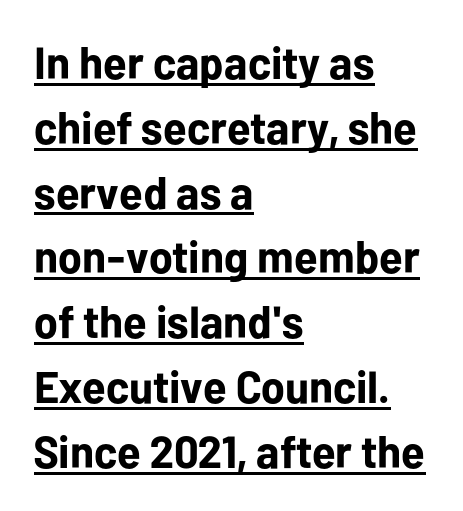
Q: Is the text bold? A: Yes.
Q: Is the text italic (slanted)? A: No, it is upright.
Q: Is the typeface a serif or a sans-serif typeface? A: Sans-serif.
Q: Is the text underlined? A: Yes.
Q: How is the paragraph aligned? A: Left-aligned.
Q: Is the spacing between letters normal or unusually wide? A: Normal.
Q: Is the spacing between lines tight, normal or loose? A: Normal.
Q: Width (condensed, normal, or wide)? A: Normal.
Q: Stroke contrast? A: Low.
Q: x-height? A: Medium.
Q: Monospaced? A: No.
